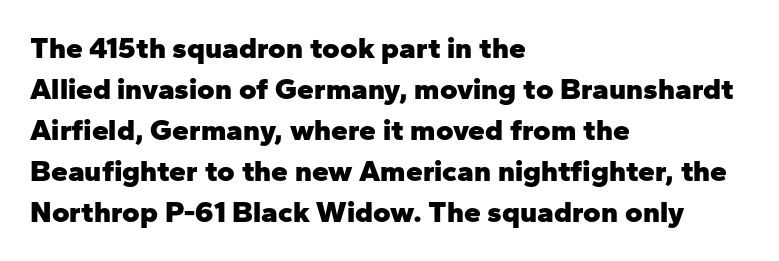
{"serif": "no", "italic": "no", "bold": "yes", "weight": "heavy", "width": "normal", "stroke_contrast": "low", "x_height": "medium", "monospaced": "no", "underline": "no", "align": "left", "line_spacing": "normal", "line_spacing_ratio": 1.37, "letter_spacing": "normal", "letter_spacing_em": 0.0, "glyph_px": 30}
